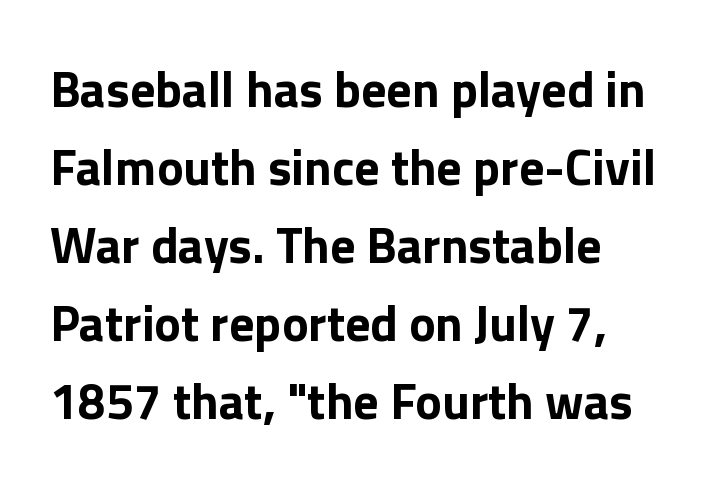
This is roman type, the default non-slanted kind. Do the characters align in a grid? No, the font is proportional. The block of text has a typical density, with ordinary space between rows. The rag falls on the right side of this text block.
